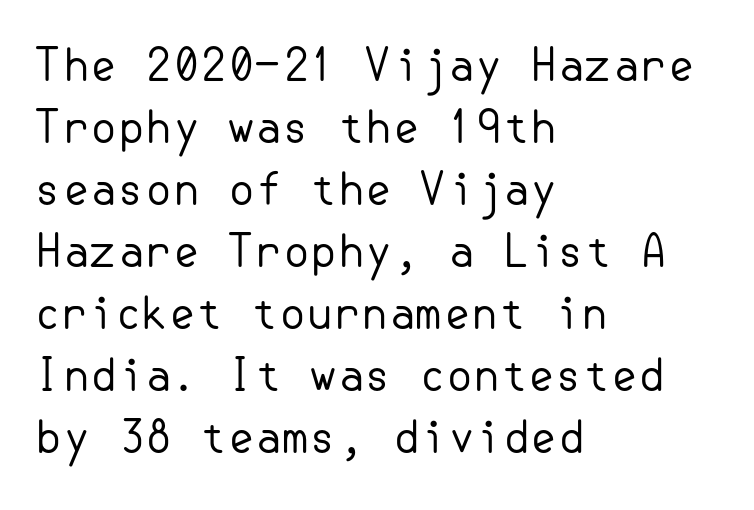
Q: Is the text bold? A: No.
Q: Is the text italic (slanted)? A: No, it is upright.
Q: Is the typeface a serif or a sans-serif typeface? A: Sans-serif.
Q: Is the text underlined? A: No.
Q: How is the paragraph aligned? A: Left-aligned.
Q: Is the spacing between letters normal or unusually wide? A: Normal.
Q: Is the spacing between lines tight, normal or loose? A: Normal.
Q: Width (condensed, normal, or wide)? A: Normal.
Q: Stroke contrast? A: Low.
Q: x-height? A: Small.
